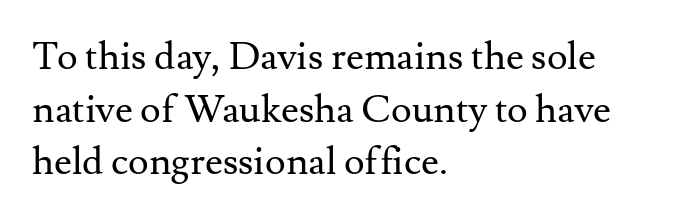
{"serif": "yes", "italic": "no", "bold": "no", "weight": "regular", "width": "normal", "stroke_contrast": "medium", "x_height": "small", "monospaced": "no", "underline": "no", "align": "left", "line_spacing": "normal", "line_spacing_ratio": 1.35, "letter_spacing": "normal", "letter_spacing_em": 0.0, "glyph_px": 39}
